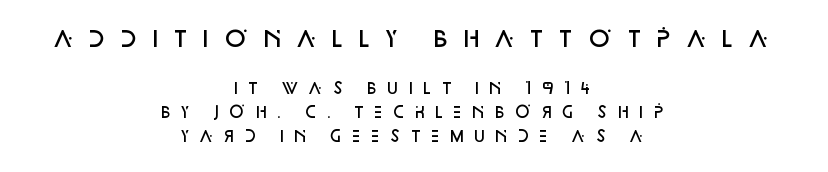
The image shows 22 px text type, upright; set centered, normal line spacing (1.61x), unusually wide letter spacing (+0.44 em), not underlined; the first (top) block is 1.47x larger.
